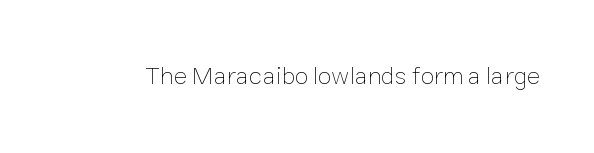
Q: Is the text bold? A: No.
Q: Is the text italic (slanted)? A: No, it is upright.
Q: Is the text underlined? A: No.
Q: Is the spacing between letters normal or unusually wide? A: Normal.
